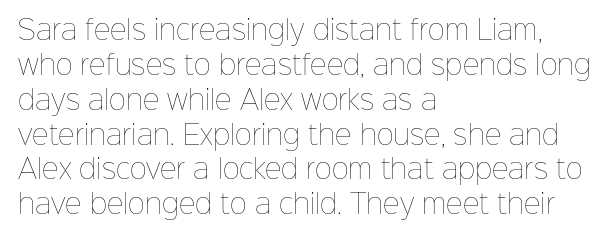
{"italic": "no", "bold": "no", "underline": "no", "align": "left", "line_spacing": "normal", "line_spacing_ratio": 1.34, "letter_spacing": "normal", "letter_spacing_em": 0.0, "glyph_px": 26}
